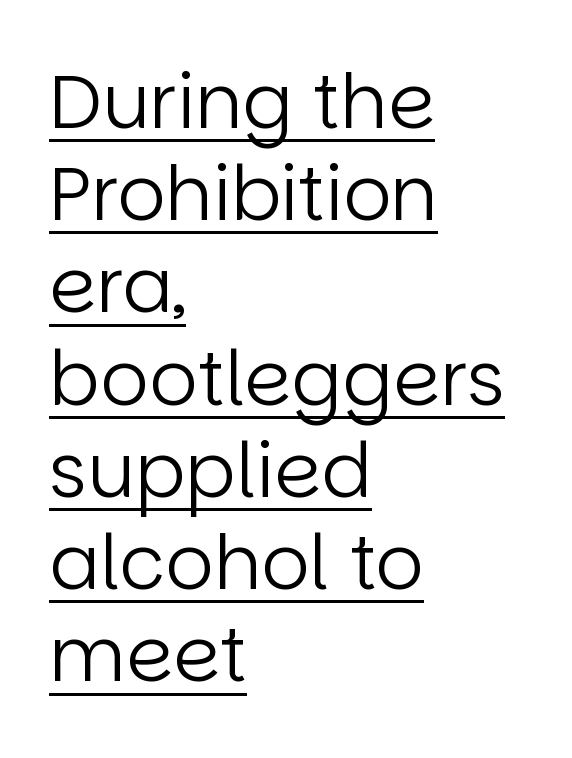
The image shows 75 px regular-weight sans-serif type, upright; set left-aligned, line spacing 1.23x, normal letter spacing, underlined; low stroke contrast and a large x-height.
